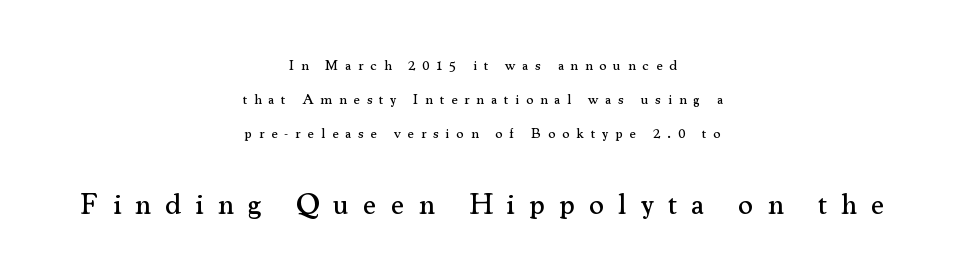
This sample trades compactness for vertical openness between lines. The space beneath each line is pristine and unruled. Regarding serifs, this sample has them. Is this a fixed-width face? No — the glyphs have proportional, varying widths.
